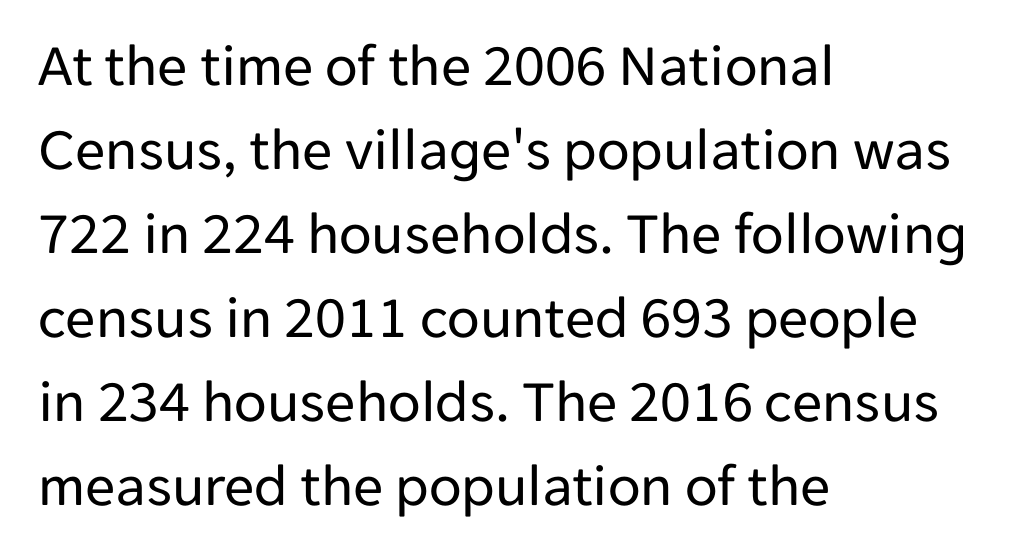
{"serif": "no", "italic": "no", "bold": "no", "weight": "regular", "width": "normal", "stroke_contrast": "low", "x_height": "medium", "monospaced": "no", "underline": "no", "align": "left", "line_spacing": "normal", "line_spacing_ratio": 1.4, "letter_spacing": "normal", "letter_spacing_em": 0.0, "glyph_px": 60}
